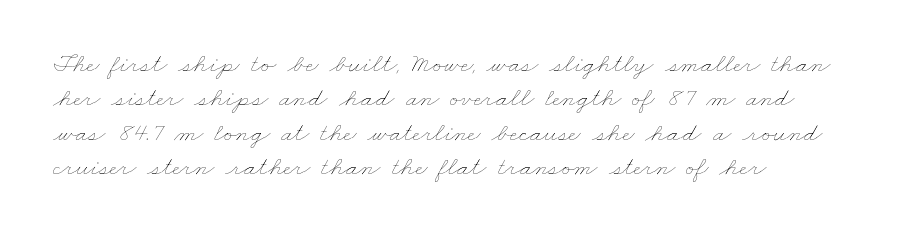
The paragraph shown leans on its left margin. Nothing unusual about the tracking: characters are spaced as the font intends. A normal amount of white space separates one row of letters from the next. These glyphs show unthickened strokes, regular width or finer.
